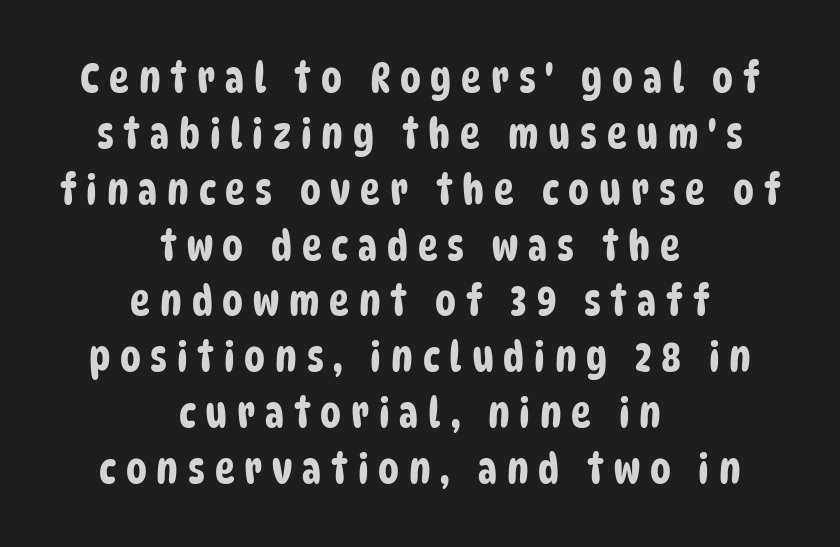
{"serif": "no", "width": "condensed", "stroke_contrast": "low", "x_height": "large", "monospaced": "no", "underline": "no", "align": "center", "line_spacing": "normal", "line_spacing_ratio": 1.33, "letter_spacing": "wide", "letter_spacing_em": 0.23, "glyph_px": 42}
